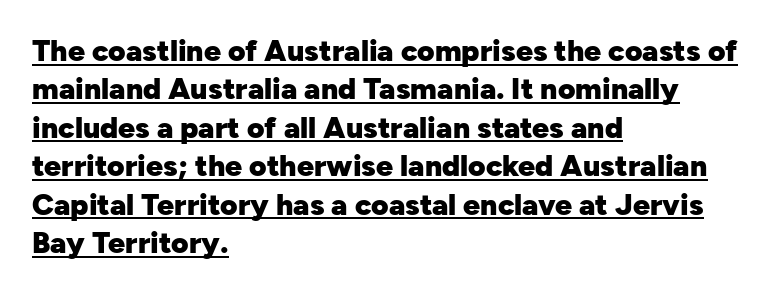
{"serif": "no", "italic": "no", "bold": "yes", "weight": "heavy", "width": "normal", "stroke_contrast": "low", "x_height": "medium", "monospaced": "no", "underline": "yes", "align": "left", "line_spacing": "normal", "line_spacing_ratio": 1.28, "letter_spacing": "normal", "letter_spacing_em": 0.0, "glyph_px": 30}
